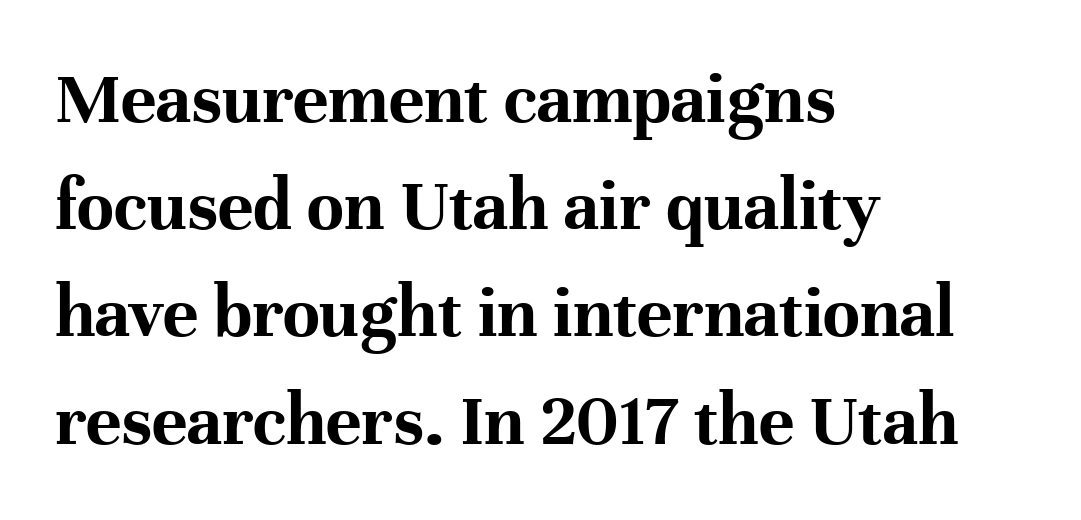
Strokes here are thick enough to call this a true bold. The passage shown is not underscored anywhere. Designer's note — italics off, roman on. This sample keeps an unexceptional amount of space between lines. Horizontal alignment here is leftward, the default for most running prose. The rendering uses natural spacing where letterforms have individual widths.
